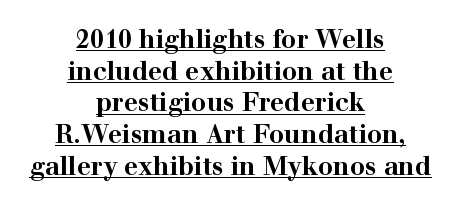
Regarding leading, the lines here are spaced in the standard way. The typography opts for an upright posture over an oblique one. As a designer I'd log this as weight 700, bold. Like a heading marked for emphasis, these lines bear an underscore.
